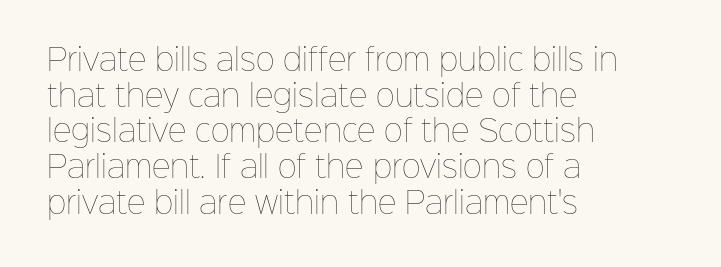
{"italic": "no", "bold": "no", "weight": "thin", "width": "normal", "stroke_contrast": "low", "x_height": "medium", "monospaced": "no", "underline": "no", "align": "left", "line_spacing_ratio": 1.23, "letter_spacing": "normal", "letter_spacing_em": 0.0, "glyph_px": 29}
